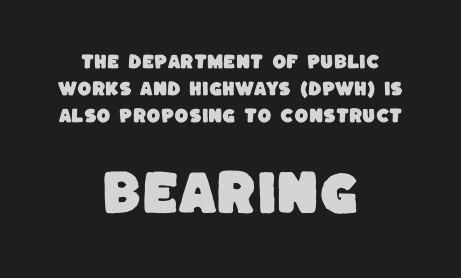
The space between consecutive lines is moderate. Is this a fixed-width face? No — the glyphs have proportional, varying widths. The designer gave the closing block more size than the opening block. A clean baseline with only descenders dipping below it. Inter-character spacing is left at the font's built-in metrics.
